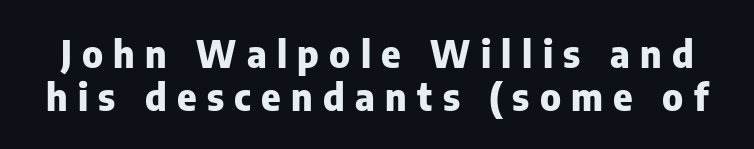
The image shows 37 px heavy sans-serif type, upright; set line spacing 1.16x, unusually wide letter spacing (+0.28 em), not underlined; low stroke contrast and a medium x-height.
